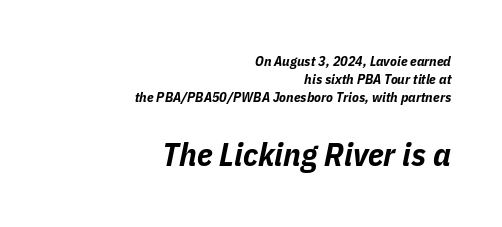
The image shows 33 px bold, condensed type, italic (leaning right); set right-aligned, normal line spacing (1.3x), normal letter spacing, not underlined; the second (bottom) block is 2.36x larger; low stroke contrast and a medium x-height.
